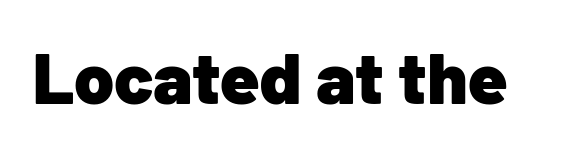
The image shows 72 px heavy sans-serif type, upright; set normal letter spacing, not underlined; low stroke contrast and a medium x-height.
